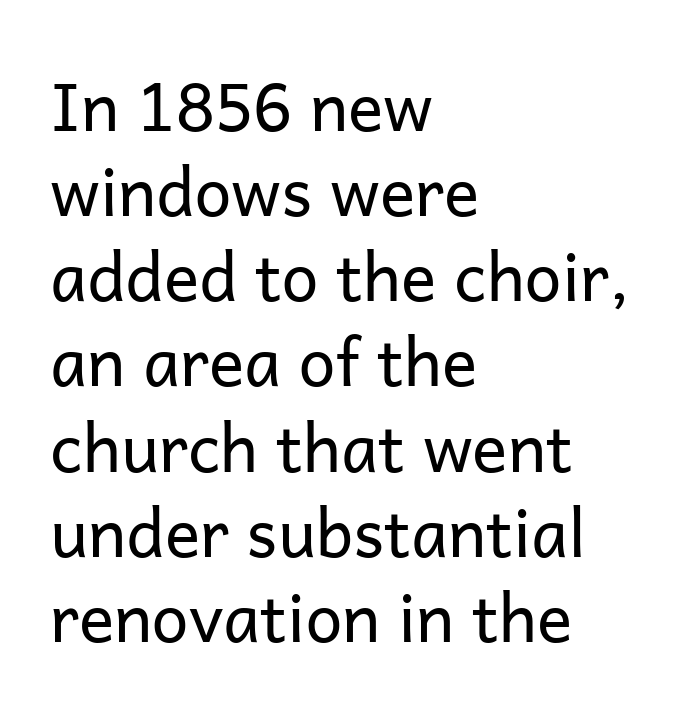
Q: Is the text bold? A: No.
Q: Is the text italic (slanted)? A: No, it is upright.
Q: Is the typeface a serif or a sans-serif typeface? A: Sans-serif.
Q: Is the text underlined? A: No.
Q: How is the paragraph aligned? A: Left-aligned.
Q: Is the spacing between letters normal or unusually wide? A: Normal.
Q: Is the spacing between lines tight, normal or loose? A: Normal.
Q: Width (condensed, normal, or wide)? A: Normal.
Q: Stroke contrast? A: Low.
Q: x-height? A: Medium.
Q: Monospaced? A: No.
